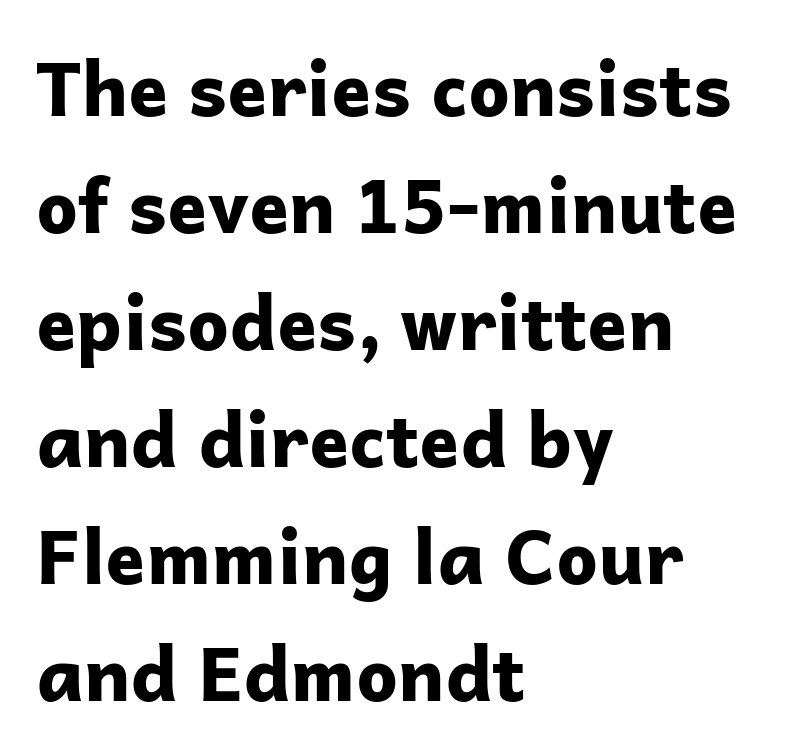
The image shows 74 px bold sans-serif type, upright; set left-aligned, normal line spacing (1.58x), normal letter spacing, not underlined; low stroke contrast and a medium x-height.
